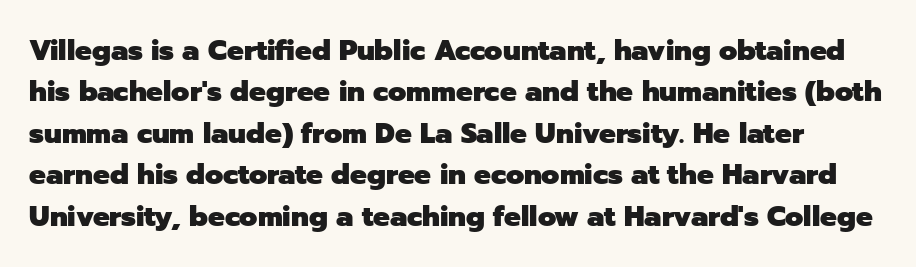
The image shows 28 px heavy sans-serif type, upright; set normal line spacing (1.48x), normal letter spacing, not underlined; low stroke contrast and a medium x-height.
